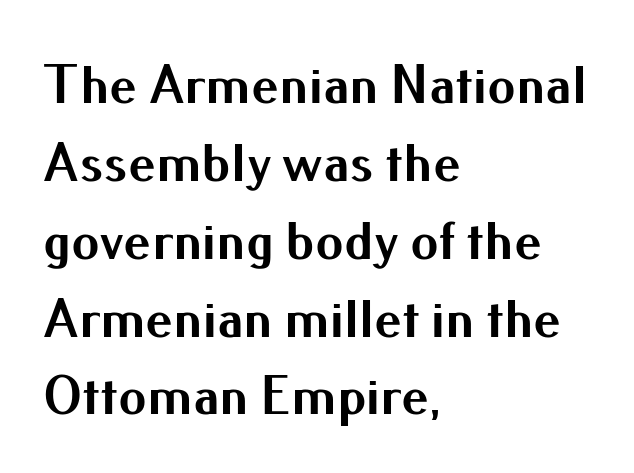
{"serif": "no", "italic": "no", "bold": "yes", "weight": "bold", "width": "normal", "stroke_contrast": "medium", "x_height": "small", "monospaced": "no", "underline": "no", "align": "left", "line_spacing": "normal", "line_spacing_ratio": 1.39, "letter_spacing": "normal", "letter_spacing_em": 0.0, "glyph_px": 56}
